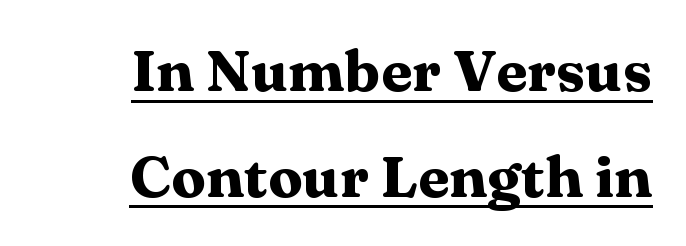
Q: Is the text bold? A: Yes.
Q: Is the text italic (slanted)? A: No, it is upright.
Q: Is the typeface a serif or a sans-serif typeface? A: Serif.
Q: Is the text underlined? A: Yes.
Q: How is the paragraph aligned? A: Right-aligned.
Q: Is the spacing between letters normal or unusually wide? A: Normal.
Q: Width (condensed, normal, or wide)? A: Wide.
Q: Stroke contrast? A: Medium.
Q: x-height? A: Medium.
Q: Monospaced? A: No.
